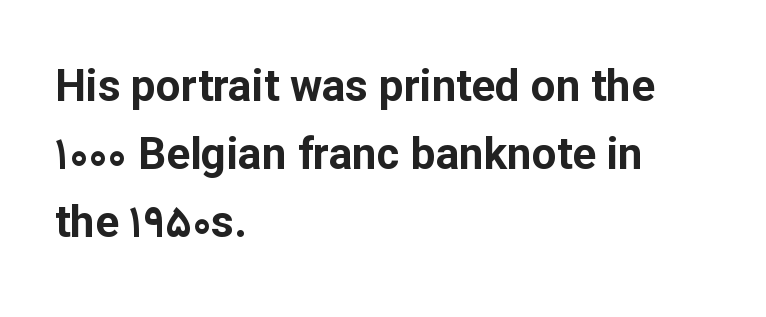
{"serif": "no", "italic": "no", "bold": "yes", "weight": "bold", "width": "normal", "stroke_contrast": "low", "x_height": "medium", "monospaced": "no", "underline": "no", "align": "left", "line_spacing": "normal", "line_spacing_ratio": 1.55, "letter_spacing": "normal", "letter_spacing_em": 0.0, "glyph_px": 44}
